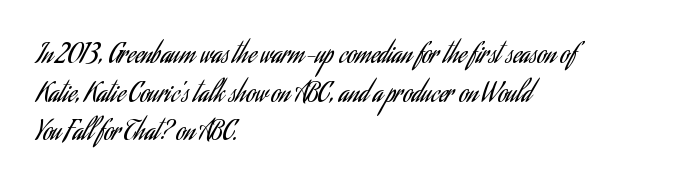
The weight tops out at a normal text grade. Words appear dense and cohesive because spacing is normal. If you drew a ruler down the left edge, every line would touch it. Line spacing here is normal. Underline: absent.
